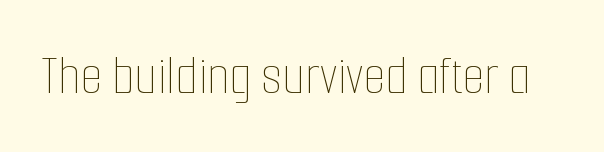
The image shows 57 px thin, condensed type, upright; set normal letter spacing, not underlined; low stroke contrast and a medium x-height.
